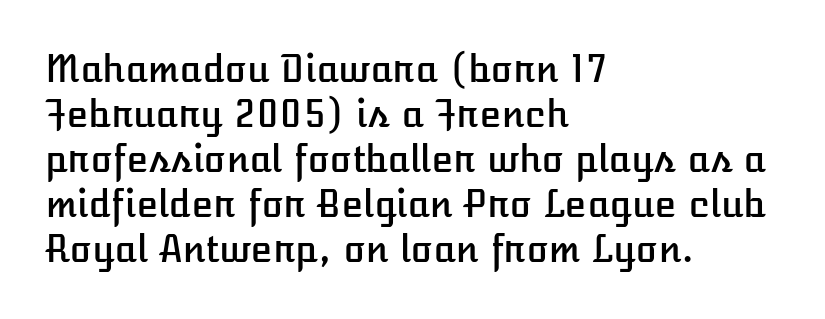
Think of a printed novel: that variable character pitch is what you see here. Short note: letters normally spaced. The font's upright variant was chosen for this text. Plain, unruled lines of type.
